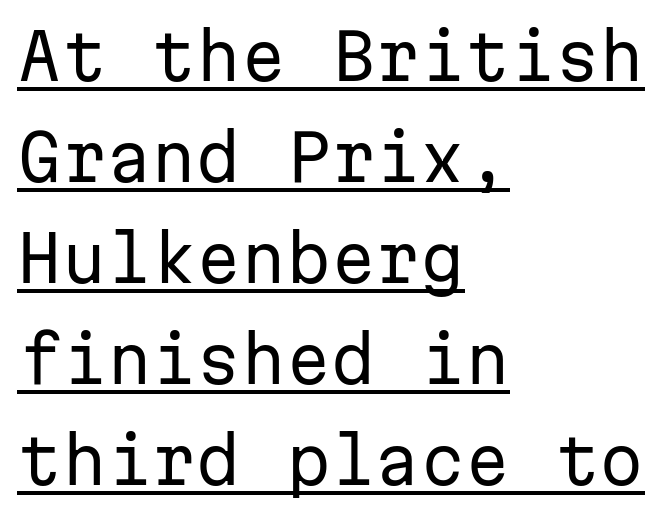
{"serif": "no", "italic": "no", "bold": "no", "weight": "regular", "width": "normal", "stroke_contrast": "low", "x_height": "medium", "monospaced": "yes", "underline": "yes", "align": "left", "line_spacing": "normal", "line_spacing_ratio": 1.58, "letter_spacing": "normal", "letter_spacing_em": 0.0, "glyph_px": 64}
